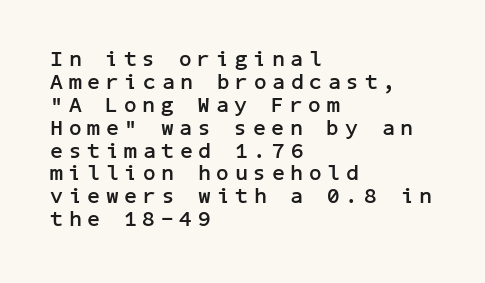
The image shows 22 px bold type, upright; set left-aligned, tight line spacing (1.04x), unusually wide letter spacing (+0.27 em), not underlined.
